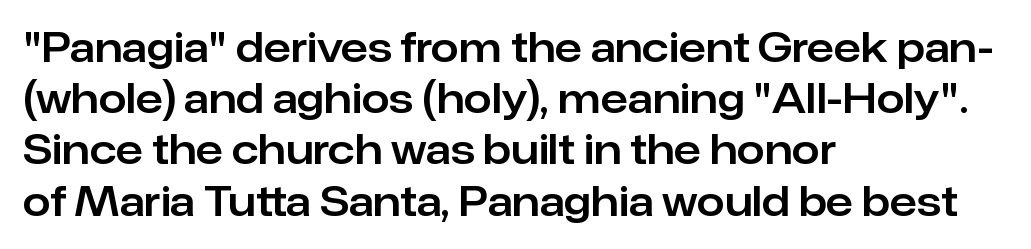
{"serif": "no", "italic": "no", "width": "normal", "stroke_contrast": "low", "x_height": "medium", "monospaced": "no", "underline": "no", "align": "left", "line_spacing": "normal", "line_spacing_ratio": 1.28, "letter_spacing": "normal", "letter_spacing_em": 0.0, "glyph_px": 40}
